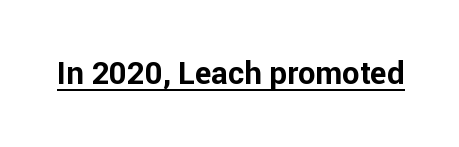
Unlike a traditional serif, this face leaves its strokes unadorned. The type sits square on the baseline with zero lean. What weight is shown? A full bold with thick strokes. You could not count columns in this text — the font is proportionally spaced. Check the space under the baseline: a stroke is drawn there. The letters sit at their default tracking, neither squeezed nor spread.
